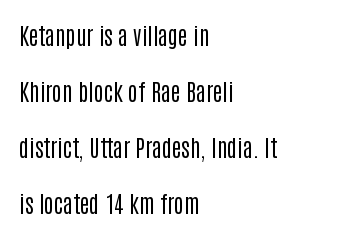
Q: Is the text bold? A: No.
Q: Is the text italic (slanted)? A: No, it is upright.
Q: Is the text underlined? A: No.
Q: How is the paragraph aligned? A: Left-aligned.
Q: Is the spacing between letters normal or unusually wide? A: Normal.
Q: Is the spacing between lines tight, normal or loose? A: Loose.
